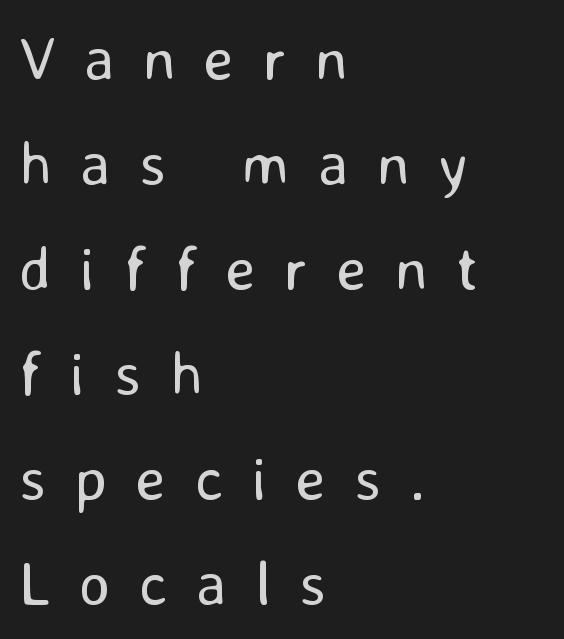
{"serif": "no", "italic": "no", "bold": "no", "weight": "regular", "width": "normal", "stroke_contrast": "low", "x_height": "medium", "monospaced": "no", "underline": "no", "align": "left", "line_spacing_ratio": 1.72, "letter_spacing": "wide", "letter_spacing_em": 0.47, "glyph_px": 61}
